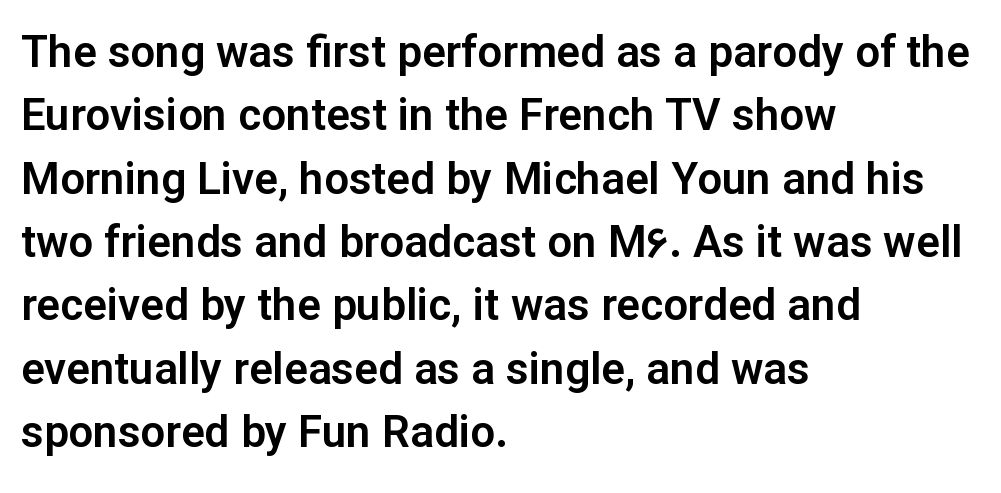
Q: Is the text italic (slanted)? A: No, it is upright.
Q: Is the typeface a serif or a sans-serif typeface? A: Sans-serif.
Q: Is the text underlined? A: No.
Q: How is the paragraph aligned? A: Left-aligned.
Q: Is the spacing between letters normal or unusually wide? A: Normal.
Q: Is the spacing between lines tight, normal or loose? A: Normal.
Q: Width (condensed, normal, or wide)? A: Normal.
Q: Stroke contrast? A: Low.
Q: x-height? A: Medium.
Q: Monospaced? A: No.
